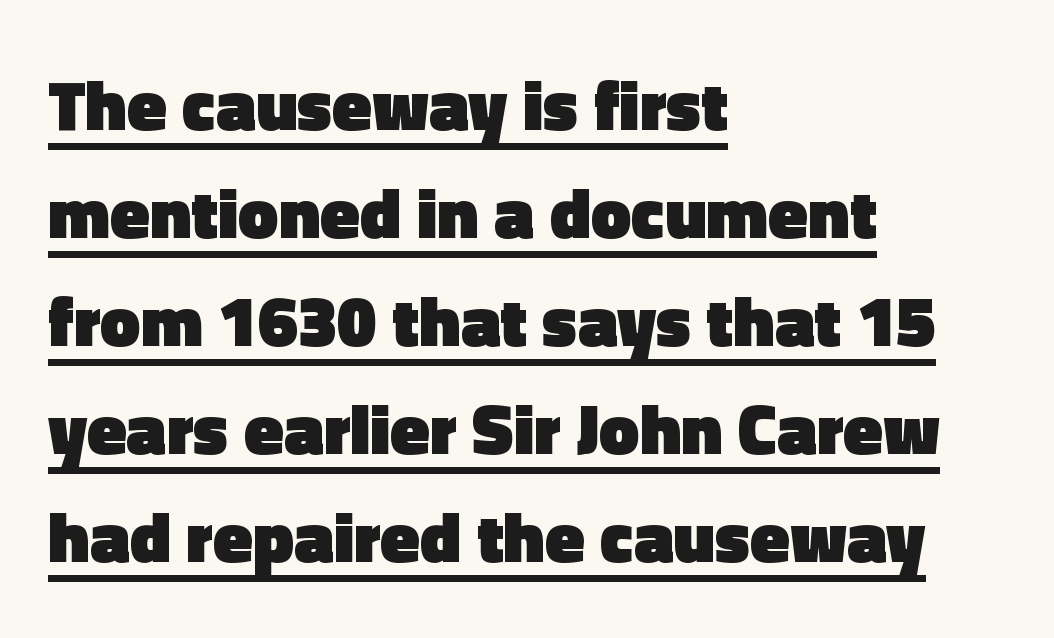
Q: Is the text bold? A: Yes.
Q: Is the text italic (slanted)? A: No, it is upright.
Q: Is the typeface a serif or a sans-serif typeface? A: Sans-serif.
Q: Is the text underlined? A: Yes.
Q: How is the paragraph aligned? A: Left-aligned.
Q: Is the spacing between letters normal or unusually wide? A: Normal.
Q: Is the spacing between lines tight, normal or loose? A: Normal.
Q: Width (condensed, normal, or wide)? A: Normal.
Q: x-height? A: Medium.
Q: Monospaced? A: No.
